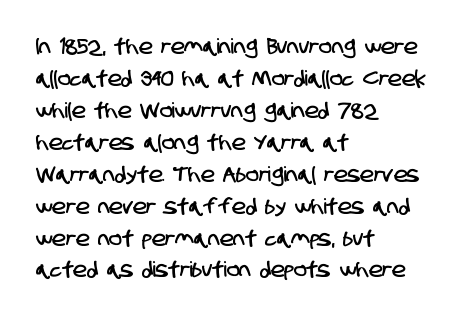
The image shows 21 px text type; set left-aligned, normal line spacing (1.52x), normal letter spacing, not underlined.
